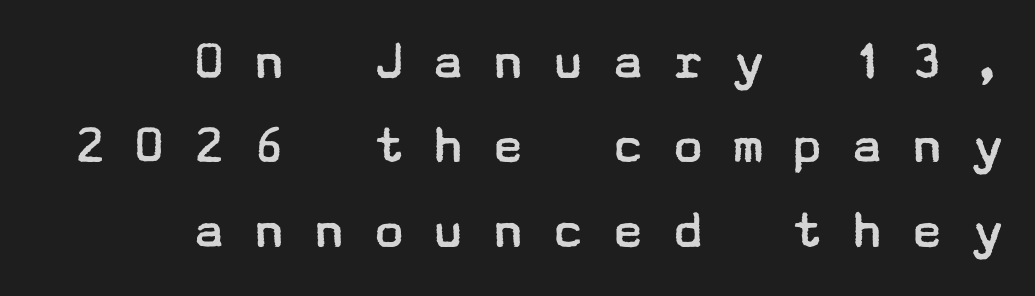
The image shows 57 px regular-weight, wide sans-serif type, upright; set right-aligned, normal line spacing (1.48x), unusually wide letter spacing (+0.45 em), not underlined; low stroke contrast and a medium x-height.
